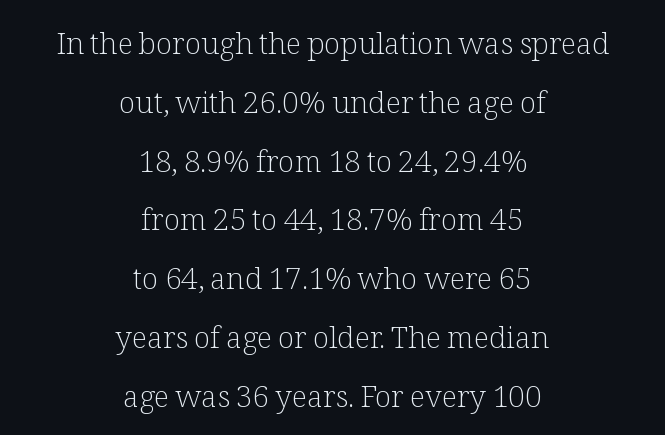
The image shows 30 px light serif type, upright; set centered, loose line spacing (1.96x), normal letter spacing, not underlined; low stroke contrast and a medium x-height.
